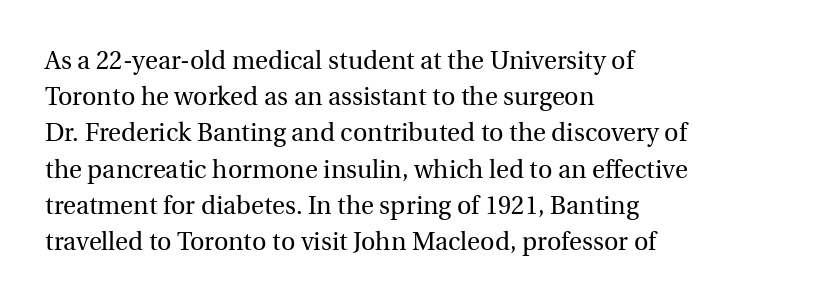
The image shows 25 px text type, upright; set left-aligned, normal line spacing (1.45x), normal letter spacing, not underlined.
